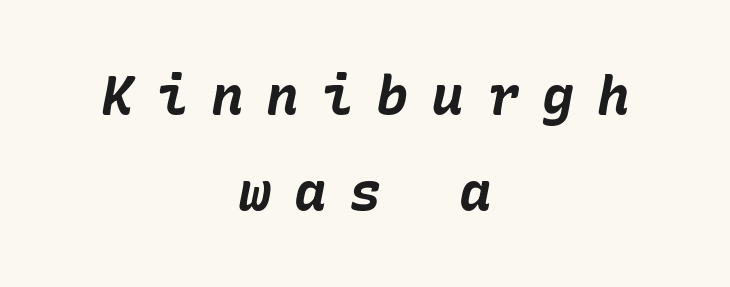
The space beneath each line is pristine and unruled. The sample has been set heavy, in full bold. Does the copy run flush right? No — it is centered line by line. Would a proofreader flag this as italicized? Yes. The gaps between neighbouring characters are conspicuously large.
